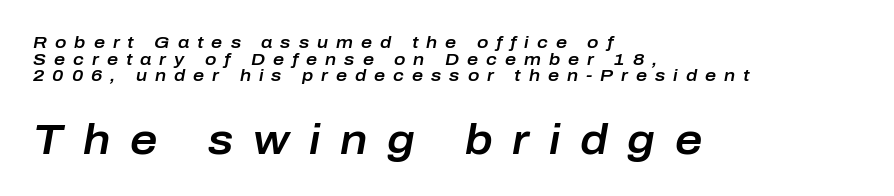
The image shows 42 px text type, italic (leaning right); set left-aligned, tight line spacing (0.98x), unusually wide letter spacing (+0.47 em), not underlined; the second (bottom) block is 2.47x larger; low stroke contrast and a medium x-height.
